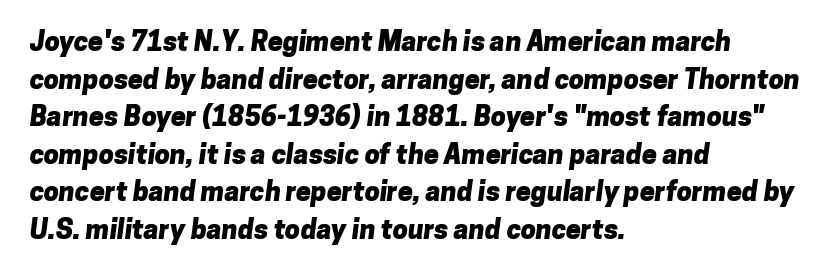
The image shows 27 px bold type; set left-aligned, normal line spacing (1.39x), normal letter spacing, not underlined.
